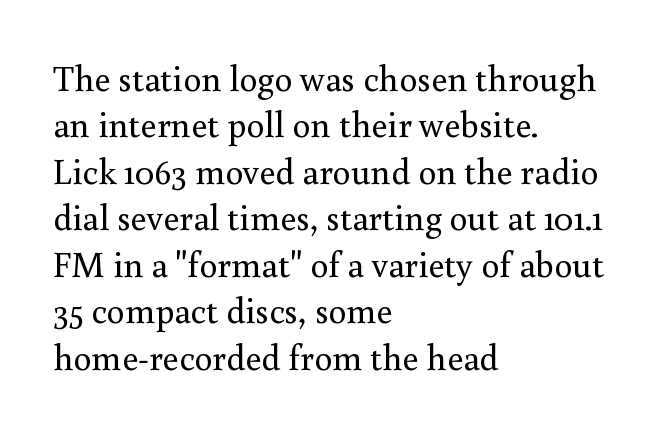
Spacing between characters is what you'd get straight out of the box. Line starts are locked; line ends wander. What's the leading like? Ordinary, nothing unusual. The typography opts for an upright posture over an oblique one.
